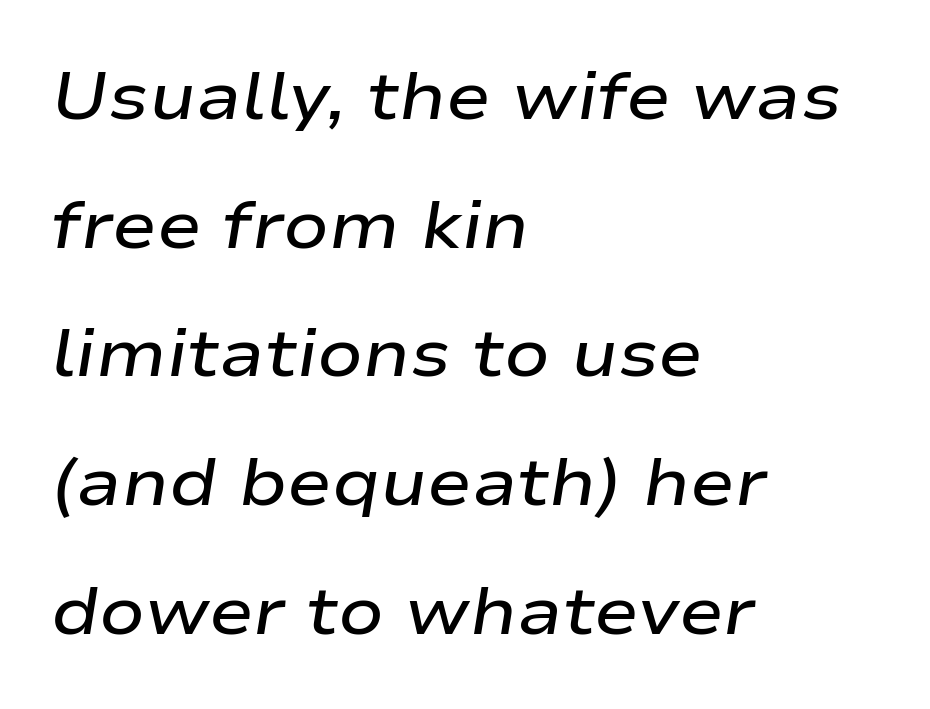
{"italic": "yes", "lean": "right", "slant_degrees": 9, "bold": "semi", "weight": "semibold", "width": "wide", "stroke_contrast": "low", "x_height": "medium", "monospaced": "no", "underline": "no", "align": "left", "line_spacing": "loose", "line_spacing_ratio": 1.92, "letter_spacing": "normal", "letter_spacing_em": 0.0, "glyph_px": 67}
